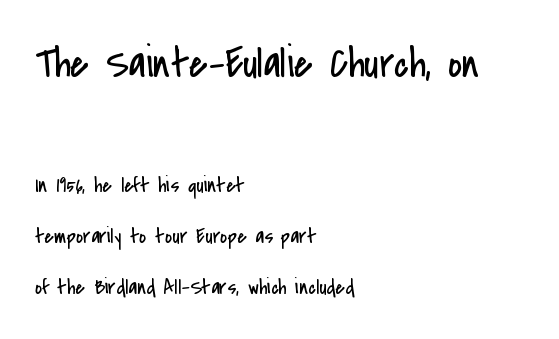
The image shows 43 px regular-weight, condensed sans-serif type, upright; set left-aligned, loose line spacing (2.33x), normal letter spacing, not underlined; the first (top) block is 1.95x larger; low stroke contrast and a small x-height.
